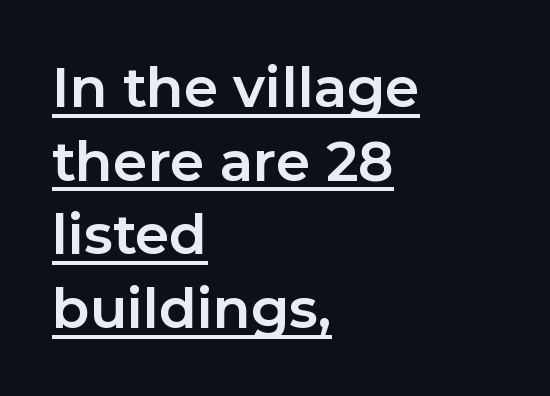
{"serif": "no", "italic": "no", "bold": "yes", "weight": "bold", "width": "normal", "stroke_contrast": "low", "x_height": "medium", "monospaced": "no", "underline": "yes", "align": "left", "line_spacing": "normal", "line_spacing_ratio": 1.34, "letter_spacing": "normal", "letter_spacing_em": 0.0, "glyph_px": 55}
